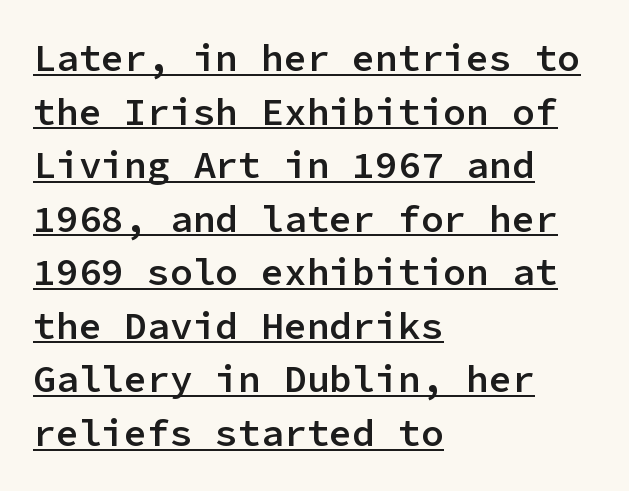
Q: Is the text bold? A: Semi-bold.
Q: Is the text italic (slanted)? A: No, it is upright.
Q: Is the typeface a serif or a sans-serif typeface? A: Sans-serif.
Q: Is the text underlined? A: Yes.
Q: How is the paragraph aligned? A: Left-aligned.
Q: Is the spacing between letters normal or unusually wide? A: Normal.
Q: Is the spacing between lines tight, normal or loose? A: Normal.
Q: Width (condensed, normal, or wide)? A: Normal.
Q: Stroke contrast? A: Low.
Q: x-height? A: Medium.
Q: Monospaced? A: Yes.
